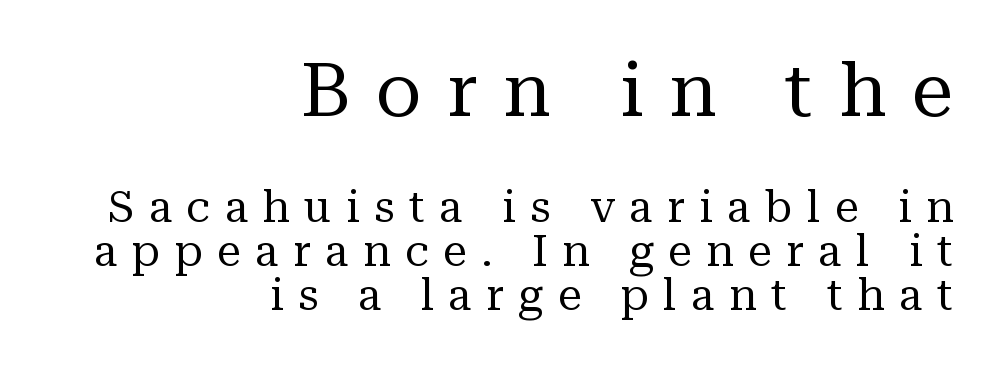
{"serif": "yes", "italic": "no", "bold": "no", "weight": "regular", "width": "normal", "stroke_contrast": "medium", "x_height": "medium", "monospaced": "no", "underline": "no", "align": "right", "line_spacing": "tight", "line_spacing_ratio": 1.02, "letter_spacing": "wide", "letter_spacing_em": 0.34, "larger_block": "first", "size_ratio": 1.74, "glyph_px": 75}
